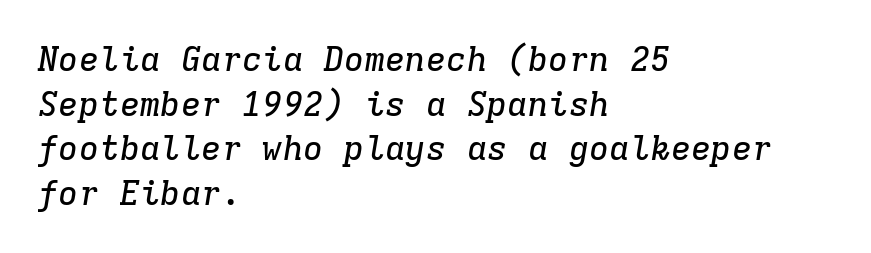
The image shows 34 px serif type, italic (leaning right), monospaced; set left-aligned, normal line spacing (1.31x), normal letter spacing, not underlined; low stroke contrast and a medium x-height.
